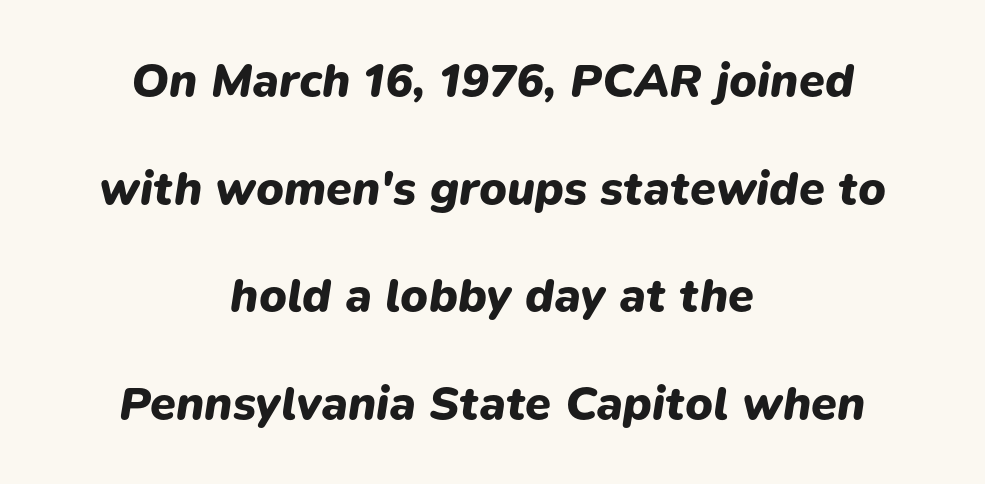
Q: Is the text bold? A: Yes.
Q: Is the text italic (slanted)? A: Yes, it leans right by about 9 degrees.
Q: Is the text underlined? A: No.
Q: How is the paragraph aligned? A: Centered.
Q: Is the spacing between letters normal or unusually wide? A: Normal.
Q: Is the spacing between lines tight, normal or loose? A: Loose.
Q: Width (condensed, normal, or wide)? A: Normal.
Q: Stroke contrast? A: Low.
Q: x-height? A: Medium.
Q: Monospaced? A: No.
